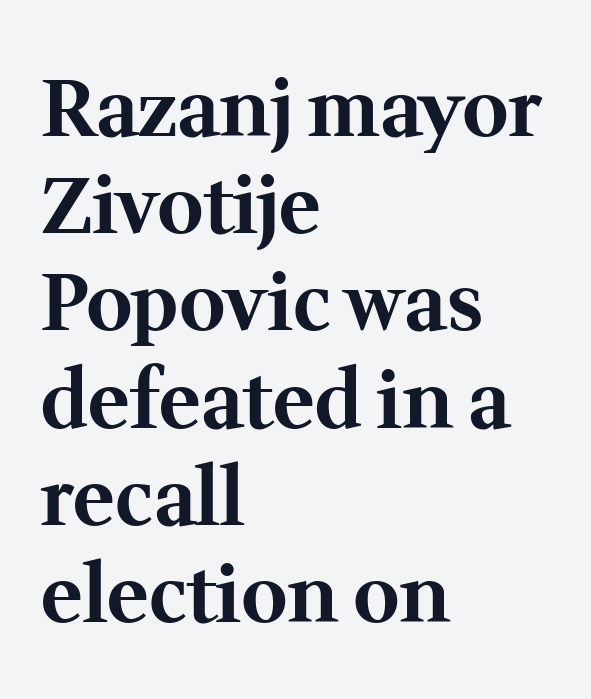
{"serif": "yes", "italic": "no", "bold": "yes", "weight": "bold", "width": "normal", "stroke_contrast": "medium", "x_height": "medium", "monospaced": "no", "underline": "no", "align": "left", "line_spacing_ratio": 1.23, "letter_spacing": "normal", "letter_spacing_em": 0.0, "glyph_px": 79}
